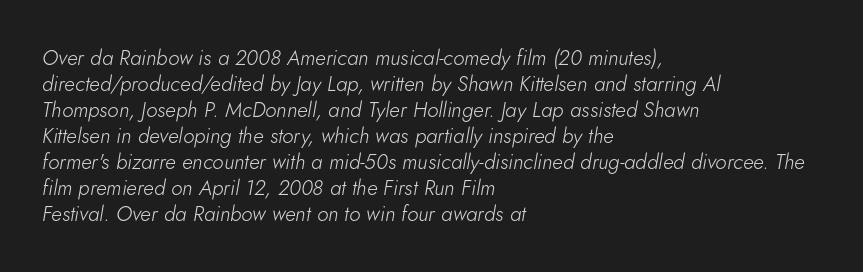
The image shows 21 px text type, italic (leaning right); set left-aligned, line spacing 1.24x, normal letter spacing, not underlined.
